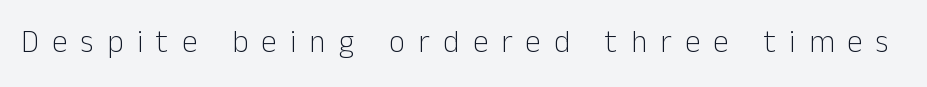
{"serif": "no", "italic": "no", "bold": "no", "weight": "light", "width": "normal", "stroke_contrast": "low", "x_height": "medium", "monospaced": "no", "underline": "no", "letter_spacing": "wide", "letter_spacing_em": 0.43, "glyph_px": 31}
